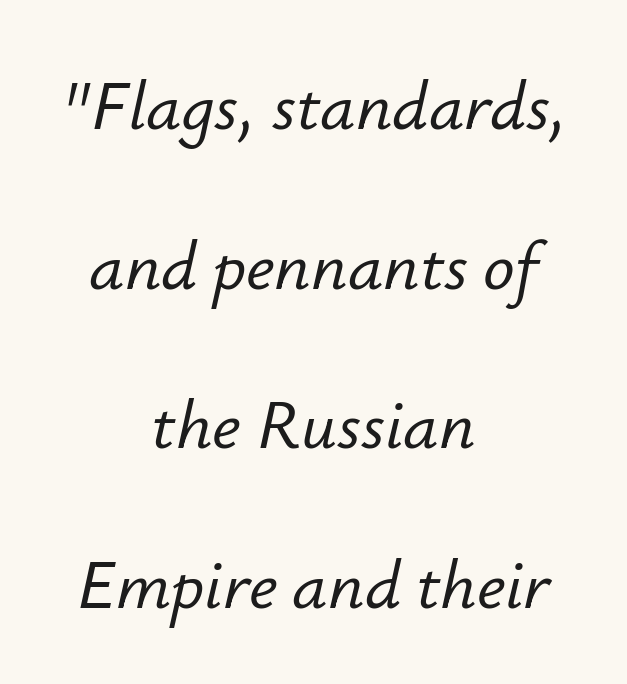
{"italic": "yes", "lean": "right", "slant_degrees": 12, "width": "normal", "stroke_contrast": "low", "x_height": "small", "monospaced": "no", "underline": "no", "align": "center", "line_spacing": "loose", "line_spacing_ratio": 2.28, "letter_spacing": "normal", "letter_spacing_em": 0.0, "glyph_px": 70}
